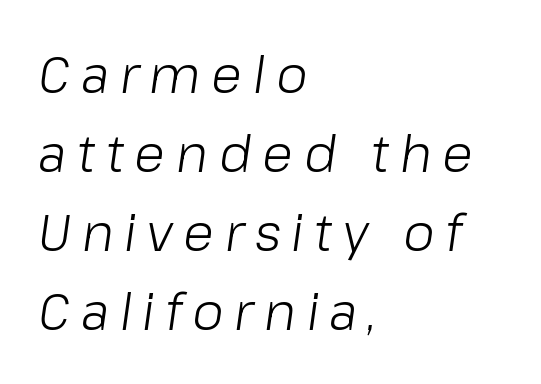
Q: Is the text bold? A: No.
Q: Is the text italic (slanted)? A: Yes, it leans right by about 8 degrees.
Q: Is the text underlined? A: No.
Q: How is the paragraph aligned? A: Left-aligned.
Q: Is the spacing between letters normal or unusually wide? A: Unusually wide.
Q: Is the spacing between lines tight, normal or loose? A: Normal.
Q: Width (condensed, normal, or wide)? A: Normal.
Q: Stroke contrast? A: Low.
Q: x-height? A: Medium.
Q: Monospaced? A: No.
